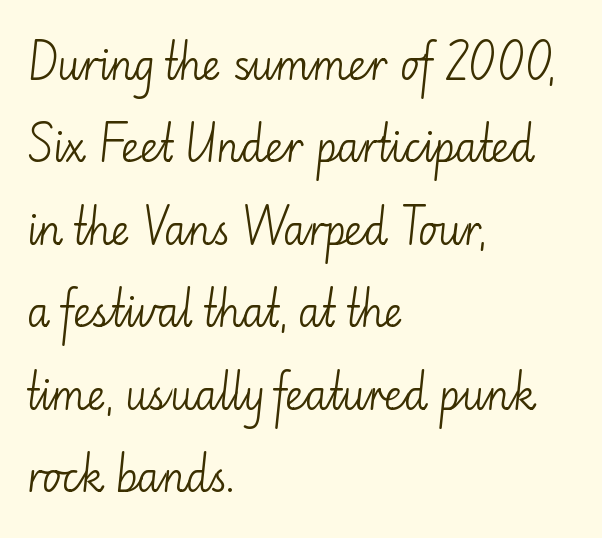
Q: Is the text bold? A: No.
Q: Is the text italic (slanted)? A: Yes.
Q: Is the typeface a serif or a sans-serif typeface? A: Sans-serif.
Q: Is the text underlined? A: No.
Q: How is the paragraph aligned? A: Left-aligned.
Q: Is the spacing between letters normal or unusually wide? A: Normal.
Q: Is the spacing between lines tight, normal or loose? A: Loose.
Q: Width (condensed, normal, or wide)? A: Normal.
Q: Stroke contrast? A: Low.
Q: x-height? A: Small.
Q: Monospaced? A: No.
